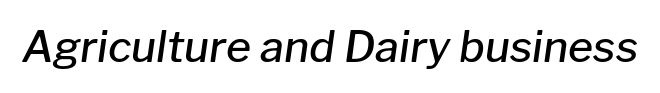
Q: Is the text bold? A: Semi-bold.
Q: Is the text italic (slanted)? A: Yes, it leans right by about 8 degrees.
Q: Is the text underlined? A: No.
Q: Is the spacing between letters normal or unusually wide? A: Normal.
Q: Width (condensed, normal, or wide)? A: Normal.
Q: Stroke contrast? A: Low.
Q: x-height? A: Medium.
Q: Monospaced? A: No.
